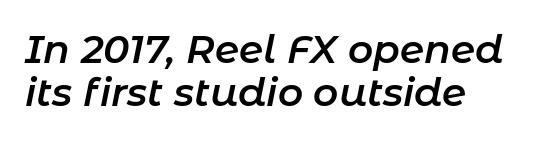
{"italic": "yes", "lean": "right", "slant_degrees": 11, "bold": "semi", "weight": "semibold", "width": "normal", "stroke_contrast": "low", "x_height": "medium", "monospaced": "no", "underline": "no", "line_spacing": "tight", "line_spacing_ratio": 1.1, "letter_spacing": "normal", "letter_spacing_em": 0.0, "glyph_px": 39}
